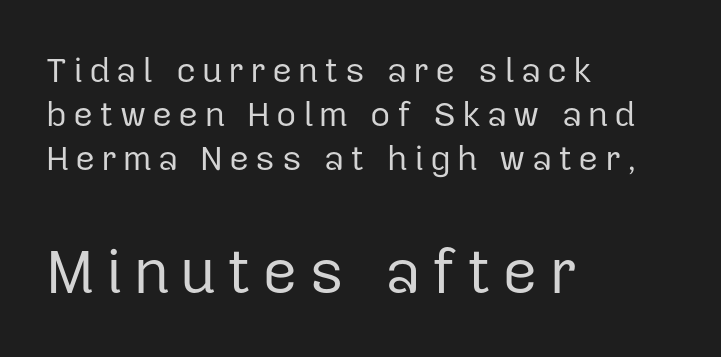
Q: Is the text bold? A: No.
Q: Is the text italic (slanted)? A: No, it is upright.
Q: Is the typeface a serif or a sans-serif typeface? A: Sans-serif.
Q: Is the text underlined? A: No.
Q: How is the paragraph aligned? A: Left-aligned.
Q: Is the spacing between lines tight, normal or loose? A: Normal.
Q: Which block of text is set in a larger size, the first (top) or the second (bottom)? A: The second (bottom) one.
Q: Width (condensed, normal, or wide)? A: Normal.
Q: Stroke contrast? A: Low.
Q: x-height? A: Medium.
Q: Monospaced? A: No.
